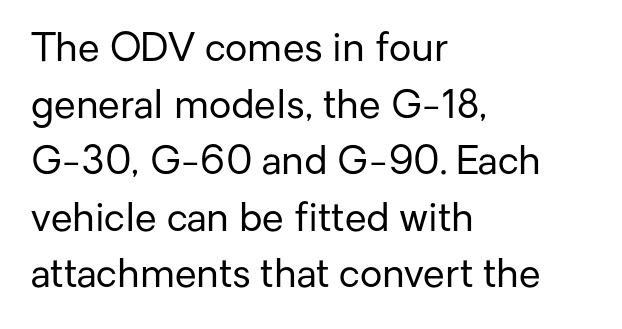
Q: Is the text bold? A: No.
Q: Is the text italic (slanted)? A: No, it is upright.
Q: Is the typeface a serif or a sans-serif typeface? A: Sans-serif.
Q: Is the text underlined? A: No.
Q: How is the paragraph aligned? A: Left-aligned.
Q: Is the spacing between letters normal or unusually wide? A: Normal.
Q: Is the spacing between lines tight, normal or loose? A: Normal.
Q: Width (condensed, normal, or wide)? A: Normal.
Q: Stroke contrast? A: Low.
Q: x-height? A: Medium.
Q: Monospaced? A: No.
